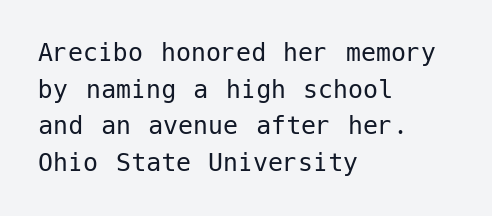
Q: Is the text bold? A: No.
Q: Is the text italic (slanted)? A: No, it is upright.
Q: Is the typeface a serif or a sans-serif typeface? A: Sans-serif.
Q: Is the text underlined? A: No.
Q: How is the paragraph aligned? A: Left-aligned.
Q: Is the spacing between letters normal or unusually wide? A: Normal.
Q: Width (condensed, normal, or wide)? A: Normal.
Q: Stroke contrast? A: Low.
Q: x-height? A: Medium.
